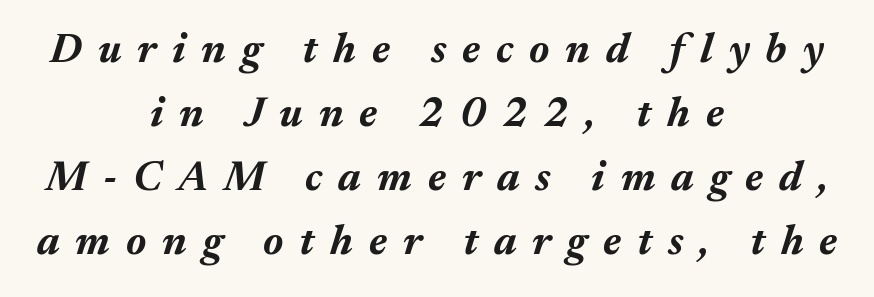
Q: Is the text bold? A: Yes.
Q: Is the text italic (slanted)? A: Yes, it leans right by about 17 degrees.
Q: Is the text underlined? A: No.
Q: How is the paragraph aligned? A: Centered.
Q: Is the spacing between letters normal or unusually wide? A: Unusually wide.
Q: Is the spacing between lines tight, normal or loose? A: Normal.
Q: Width (condensed, normal, or wide)? A: Normal.
Q: Stroke contrast? A: Medium.
Q: x-height? A: Medium.
Q: Monospaced? A: No.
